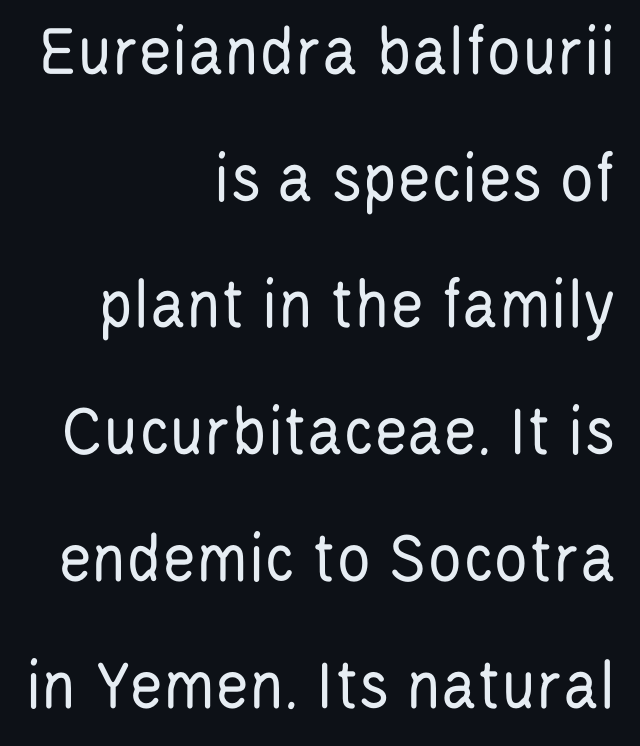
Q: Is the text bold? A: No.
Q: Is the text italic (slanted)? A: No, it is upright.
Q: Is the typeface a serif or a sans-serif typeface? A: Sans-serif.
Q: Is the text underlined? A: No.
Q: How is the paragraph aligned? A: Right-aligned.
Q: Is the spacing between letters normal or unusually wide? A: Normal.
Q: Width (condensed, normal, or wide)? A: Condensed.
Q: Stroke contrast? A: Low.
Q: x-height? A: Large.
Q: Monospaced? A: No.
